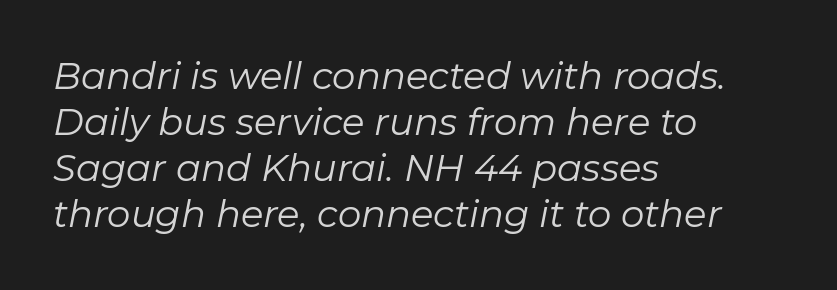
{"italic": "yes", "lean": "right", "slant_degrees": 11, "bold": "no", "weight": "regular", "width": "normal", "stroke_contrast": "low", "x_height": "medium", "monospaced": "no", "underline": "no", "align": "left", "line_spacing_ratio": 1.24, "letter_spacing": "normal", "letter_spacing_em": 0.0, "glyph_px": 37}
